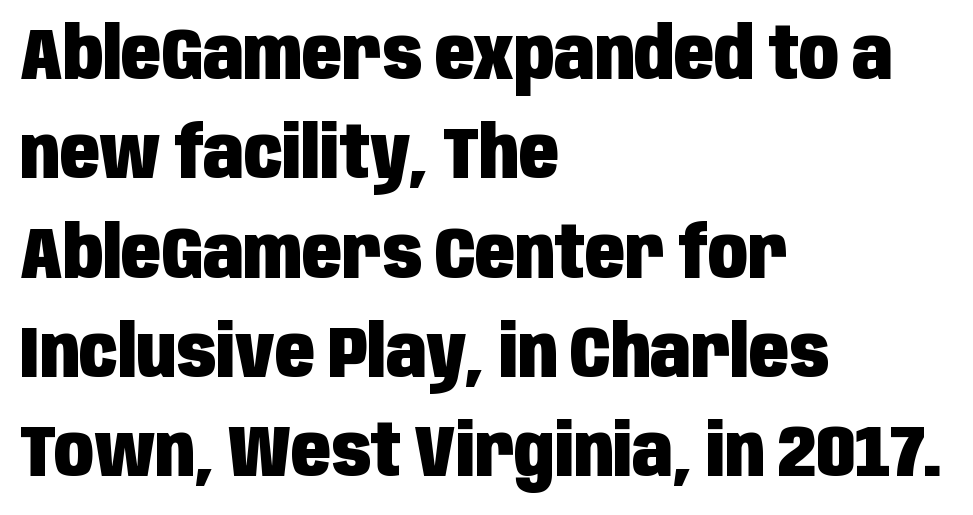
{"serif": "no", "italic": "no", "bold": "yes", "weight": "heavy", "width": "condensed", "stroke_contrast": "low", "x_height": "large", "monospaced": "no", "underline": "no", "align": "left", "line_spacing": "normal", "line_spacing_ratio": 1.36, "letter_spacing": "normal", "letter_spacing_em": 0.0, "glyph_px": 73}
